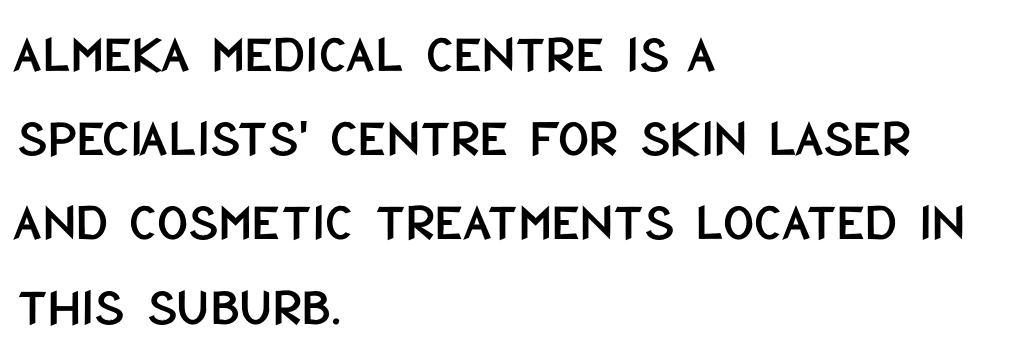
Interline gaps are of average width in this sample. Do the characters align in a grid? No, the font is proportional. The axis of the letterforms is exactly vertical. The face used here is a sans, in the tradition of grotesques and geometrics. Check the space under the baseline: it is left empty. No extra tracking has been applied to these lines.
